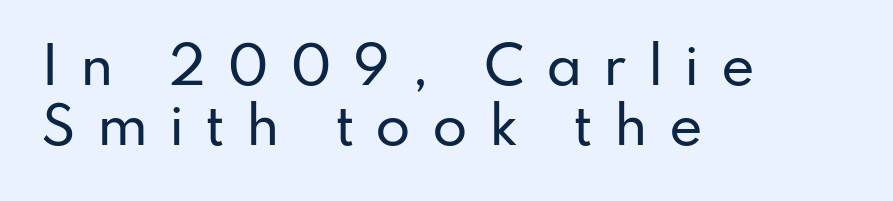
This rendering widens character spacing well past its baseline value. A clean baseline with only descenders dipping below it. The type sits square on the baseline with zero lean. The lines in this sample share a left origin and differ only in where they stop. A typesetter would call this proportional, since set widths differ per character.
